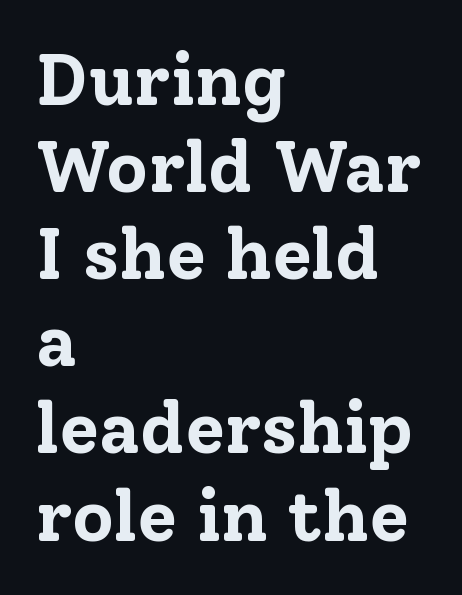
The image shows 72 px bold serif type, upright; set left-aligned, line spacing 1.21x, normal letter spacing, not underlined; low stroke contrast and a medium x-height.
